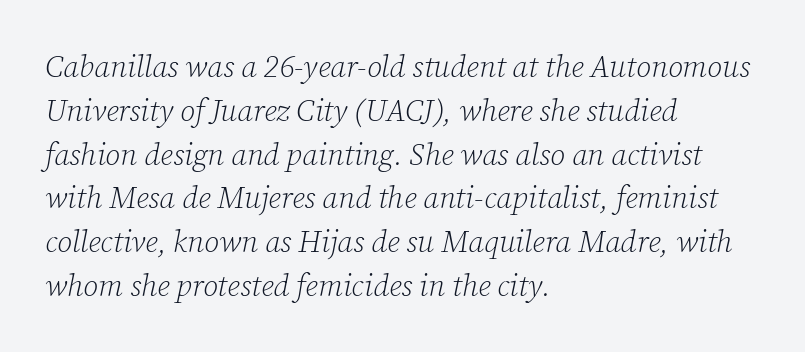
The image shows 30 px light serif type, italic (leaning right); set left-aligned, normal line spacing (1.46x), normal letter spacing, not underlined; low stroke contrast and a medium x-height.
